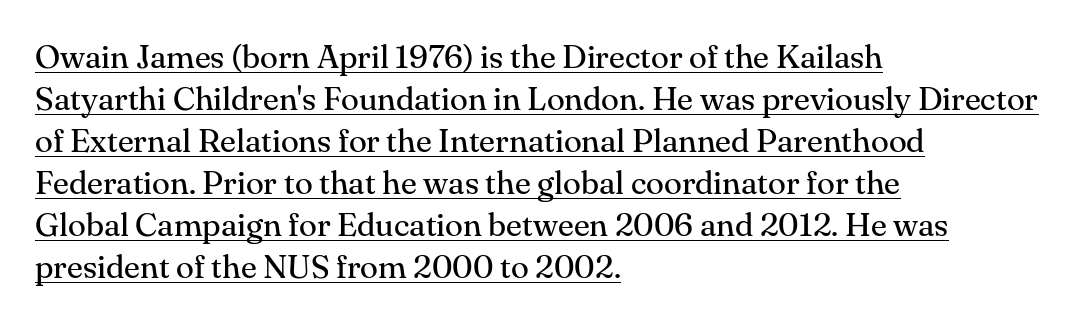
Is there an underline? Yes — a line sits under the letters. Examine the stroke ends and you'll spot serifs. Whoever set this chose a conventional vertical rhythm. Unbolded letterforms with no extra heft. Short and long lines alike share a common starting point at left. The line texture is even and compact thanks to regular tracking.
